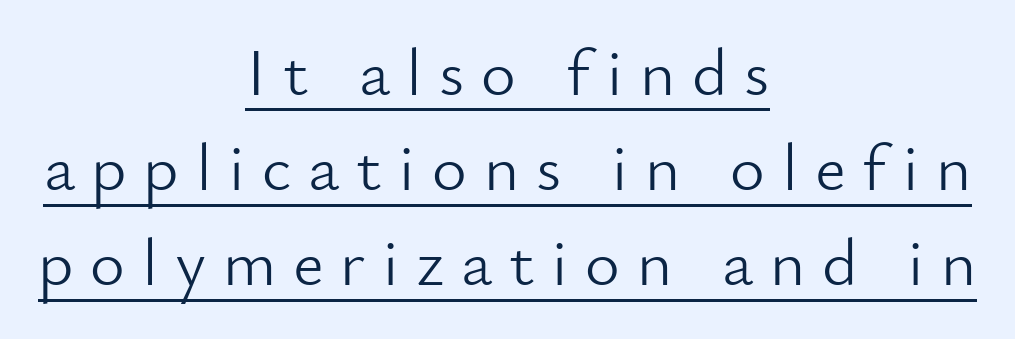
The image shows 67 px light sans-serif type, upright; set centered, normal line spacing (1.42x), unusually wide letter spacing (+0.25 em), underlined; low stroke contrast and a small x-height.
